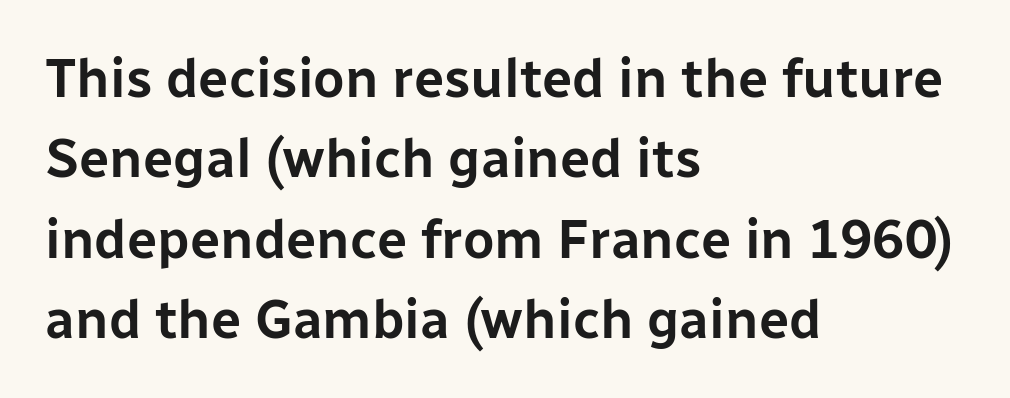
{"serif": "no", "italic": "no", "width": "normal", "stroke_contrast": "low", "x_height": "medium", "monospaced": "no", "underline": "no", "align": "left", "line_spacing": "normal", "line_spacing_ratio": 1.49, "letter_spacing": "normal", "letter_spacing_em": 0.0, "glyph_px": 54}
